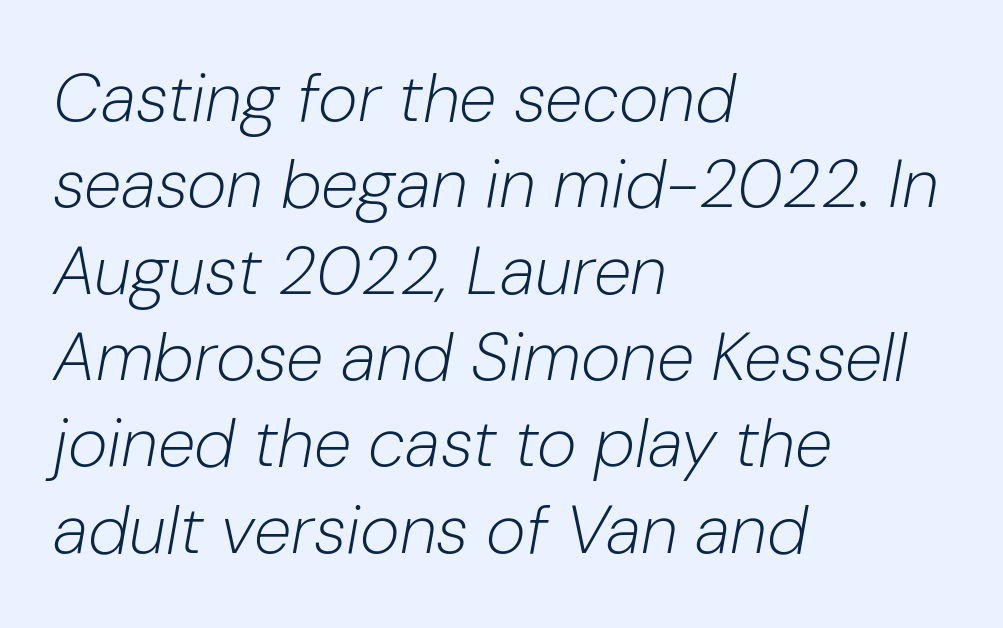
Q: Is the text bold? A: No.
Q: Is the text italic (slanted)? A: Yes, it leans right by about 10 degrees.
Q: Is the text underlined? A: No.
Q: How is the paragraph aligned? A: Left-aligned.
Q: Is the spacing between letters normal or unusually wide? A: Normal.
Q: Is the spacing between lines tight, normal or loose? A: Normal.
Q: Width (condensed, normal, or wide)? A: Normal.
Q: Stroke contrast? A: Low.
Q: x-height? A: Medium.
Q: Monospaced? A: No.
